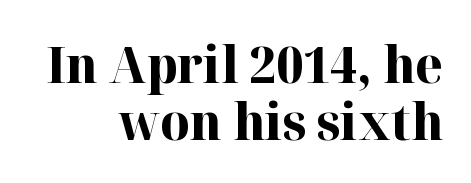
The image shows 51 px bold serif type, upright; set right-aligned, tight line spacing (1.11x), normal letter spacing, not underlined; high stroke contrast and a medium x-height.
